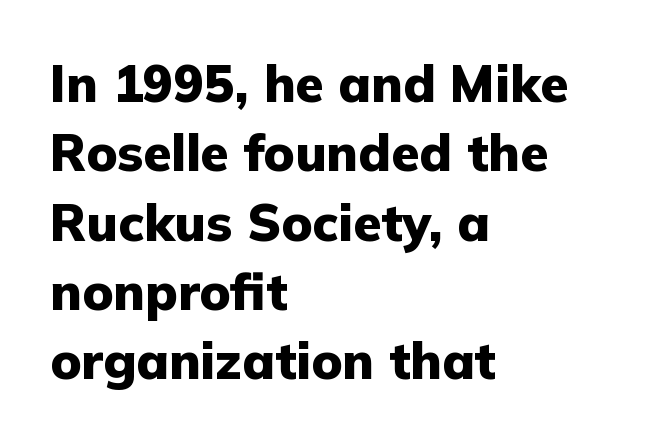
The image shows 51 px heavy sans-serif type, upright; set left-aligned, normal line spacing (1.36x), normal letter spacing, not underlined; low stroke contrast and a medium x-height.
